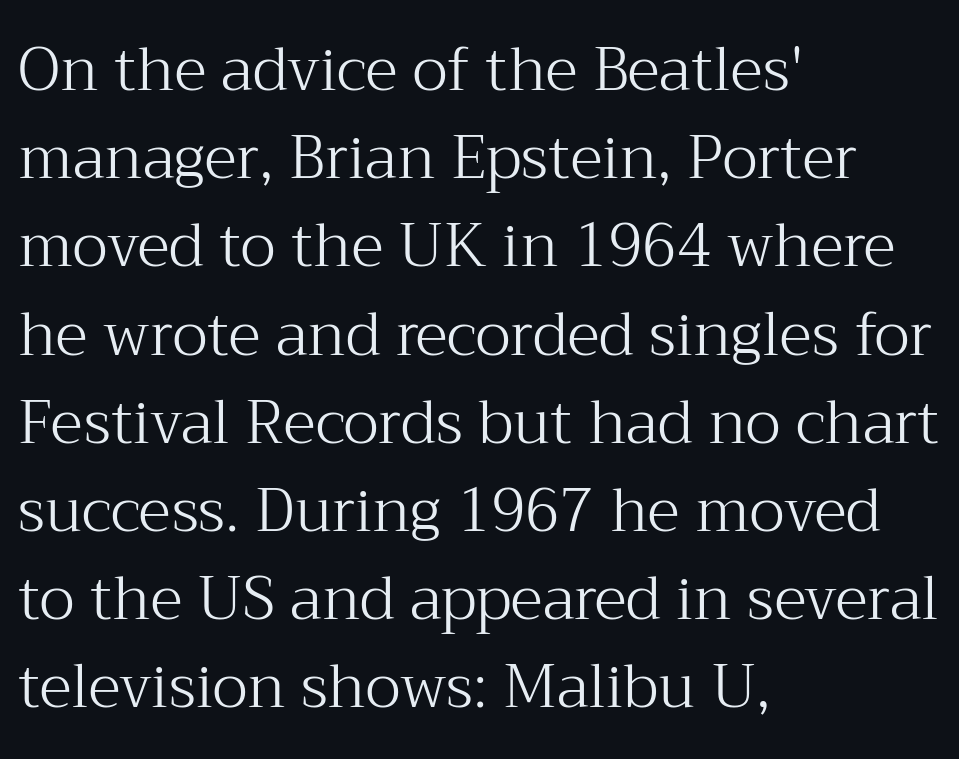
{"serif": "yes", "italic": "no", "bold": "no", "weight": "light", "width": "normal", "stroke_contrast": "medium", "x_height": "medium", "monospaced": "no", "underline": "no", "align": "left", "line_spacing": "normal", "line_spacing_ratio": 1.47, "letter_spacing": "normal", "letter_spacing_em": 0.0, "glyph_px": 60}
